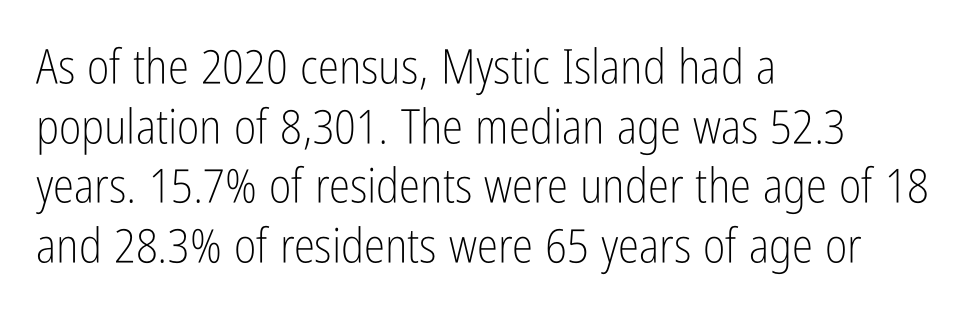
Q: Is the text bold? A: No.
Q: Is the text italic (slanted)? A: No, it is upright.
Q: Is the typeface a serif or a sans-serif typeface? A: Sans-serif.
Q: Is the text underlined? A: No.
Q: How is the paragraph aligned? A: Left-aligned.
Q: Is the spacing between letters normal or unusually wide? A: Normal.
Q: Width (condensed, normal, or wide)? A: Condensed.
Q: Stroke contrast? A: Low.
Q: x-height? A: Medium.
Q: Monospaced? A: No.
